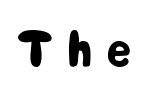
Each letter's strokes conclude bluntly, with no projecting serifs. Character widths vary here, with narrow letters taking less room than wide ones. Notice how the stems are strictly vertical — no italics here. Quick note: underline off. Each word looks stretched out because of the extra space between its letters.
